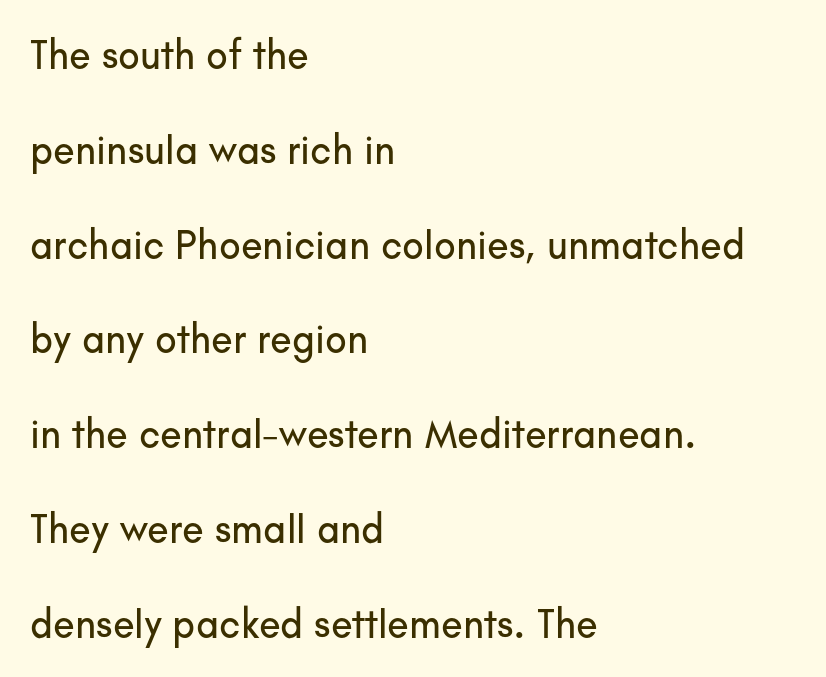
A great deal of white space separates one row of letters from the next. Only glyphs here, with clear space below each row. This sample has the flowing, uneven cadence of proportional lettering. Visually the block forms a straight wall on the left and a jagged coastline on the right. Compared with typical body copy, the letter spacing here is the same. This sample uses an upright cut, with every glyph sitting square on the baseline.
